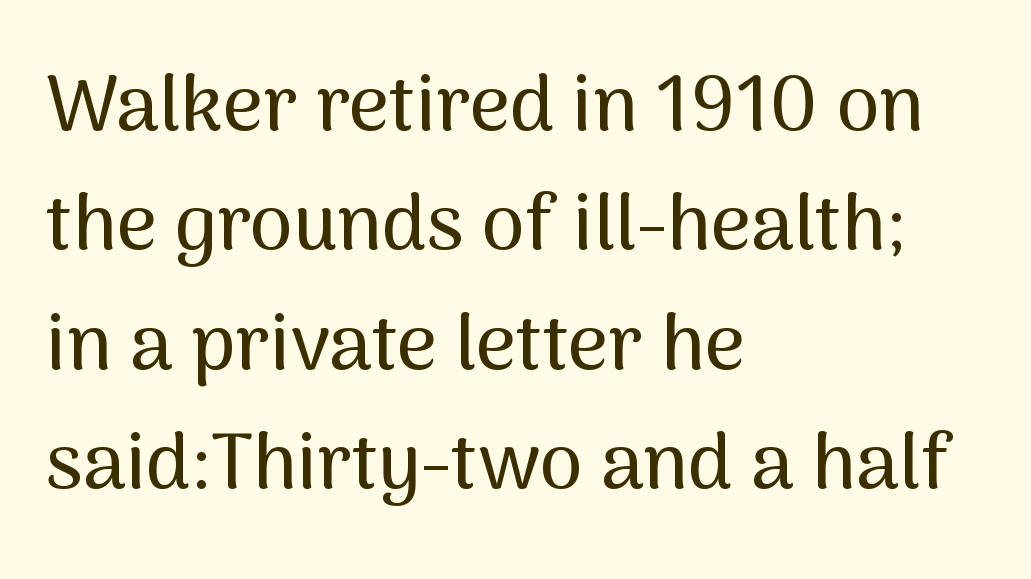
{"serif": "no", "italic": "no", "width": "normal", "stroke_contrast": "medium", "x_height": "medium", "monospaced": "no", "underline": "no", "align": "left", "line_spacing": "normal", "line_spacing_ratio": 1.53, "letter_spacing": "normal", "letter_spacing_em": 0.0, "glyph_px": 78}
